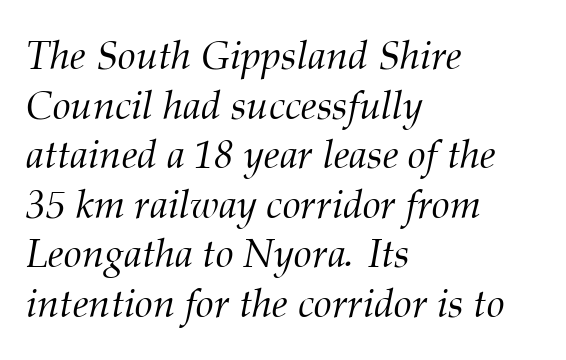
The image shows 40 px light serif type, italic (leaning right); set left-aligned, line spacing 1.24x, normal letter spacing, not underlined; medium stroke contrast and a medium x-height.
